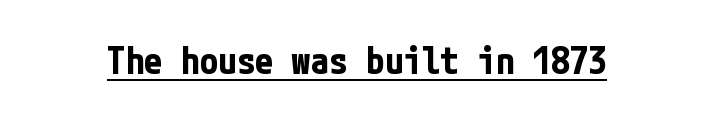
Q: Is the text bold? A: Yes.
Q: Is the text italic (slanted)? A: No, it is upright.
Q: Is the typeface a serif or a sans-serif typeface? A: Sans-serif.
Q: Is the text underlined? A: Yes.
Q: Is the spacing between letters normal or unusually wide? A: Normal.
Q: Width (condensed, normal, or wide)? A: Condensed.
Q: Stroke contrast? A: Low.
Q: x-height? A: Medium.
